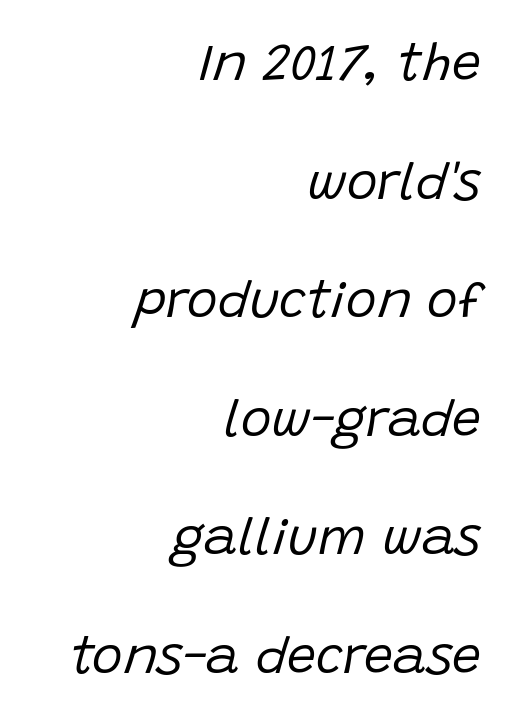
Q: Is the text bold? A: No.
Q: Is the text italic (slanted)? A: Yes, it leans right by about 15 degrees.
Q: Is the text underlined? A: No.
Q: How is the paragraph aligned? A: Right-aligned.
Q: Is the spacing between letters normal or unusually wide? A: Normal.
Q: Is the spacing between lines tight, normal or loose? A: Loose.
Q: Width (condensed, normal, or wide)? A: Normal.
Q: Stroke contrast? A: Low.
Q: x-height? A: Large.
Q: Monospaced? A: No.
